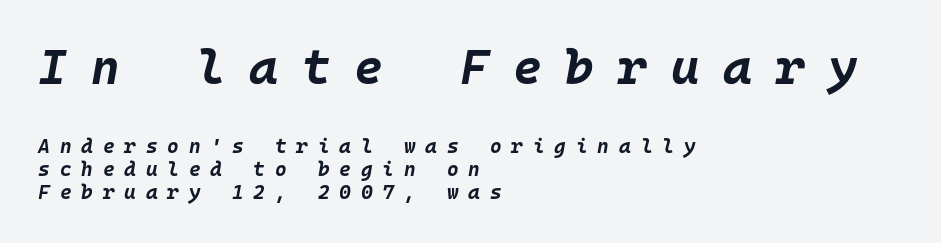
Italic? Definitely — the glyphs are oblique. These two chunks differ in scale, with the top chunk taking the larger measure. The space directly below the letters is spotless. Weight: bold. Inter-character spacing is expanded well beyond the font's built-in metrics.
